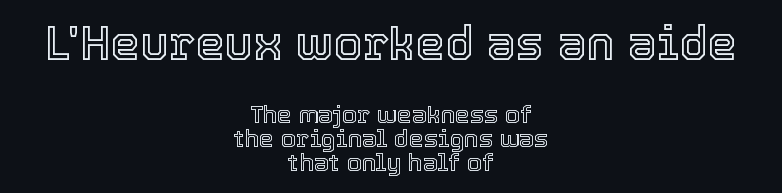
The image shows 47 px text type, upright; set centered, tight line spacing (0.99x), normal letter spacing, not underlined; the first (top) block is 1.96x larger; a medium x-height.
